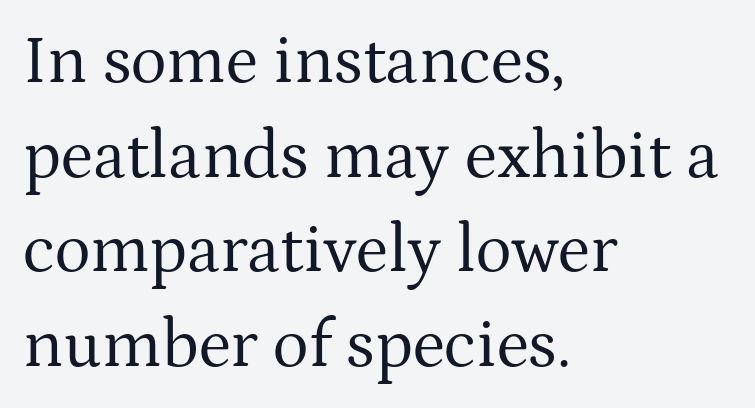
The image shows 68 px regular-weight serif type, upright; set left-aligned, normal line spacing (1.39x), normal letter spacing, not underlined; medium stroke contrast and a medium x-height.
